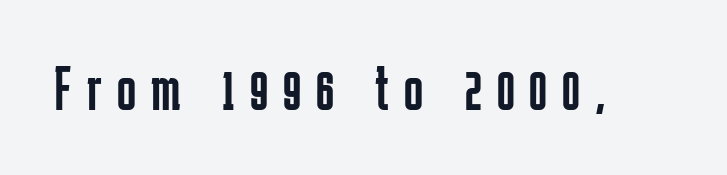
In terms of letterspacing, this is a distinctly airy, spread setting. Typographically, this falls in the sans-serif category. Spacing verdict: proportional, widths tailored to each character. The cut favours lightness, reaching ordinary text weight at its darkest. Every character sits straight up, as roman type does.
